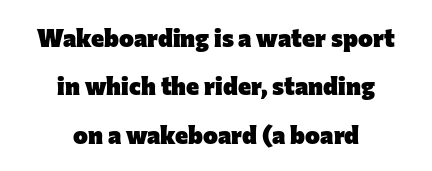
{"italic": "no", "bold": "yes", "underline": "no", "align": "center", "line_spacing": "loose", "line_spacing_ratio": 1.94, "letter_spacing": "normal", "letter_spacing_em": 0.0, "glyph_px": 25}
